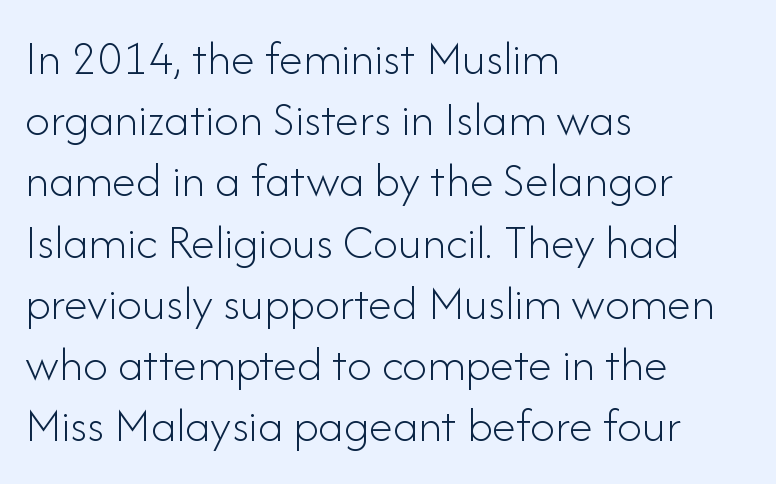
Q: Is the text bold? A: No.
Q: Is the text italic (slanted)? A: No, it is upright.
Q: Is the typeface a serif or a sans-serif typeface? A: Sans-serif.
Q: Is the text underlined? A: No.
Q: How is the paragraph aligned? A: Left-aligned.
Q: Is the spacing between letters normal or unusually wide? A: Normal.
Q: Is the spacing between lines tight, normal or loose? A: Normal.
Q: Width (condensed, normal, or wide)? A: Normal.
Q: Stroke contrast? A: Low.
Q: x-height? A: Small.
Q: Monospaced? A: No.
